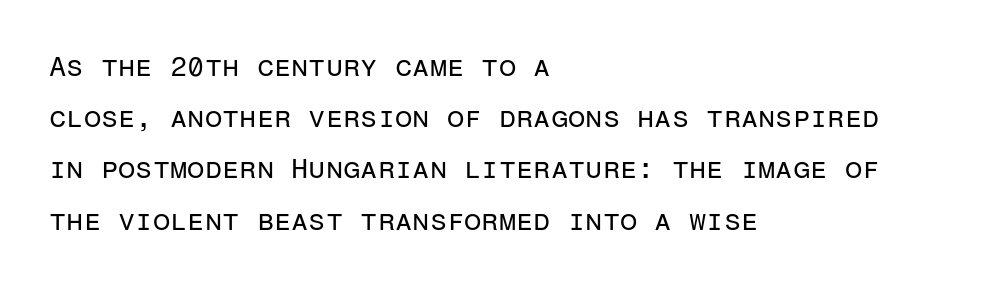
The image shows 28 px regular-weight sans-serif type, upright, monospaced; set left-aligned, line spacing 1.83x, normal letter spacing, not underlined; low stroke contrast and a medium x-height.
